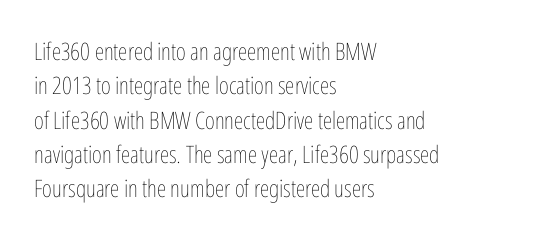
The image shows 24 px text type, upright; set left-aligned, normal line spacing (1.43x), normal letter spacing, not underlined.
